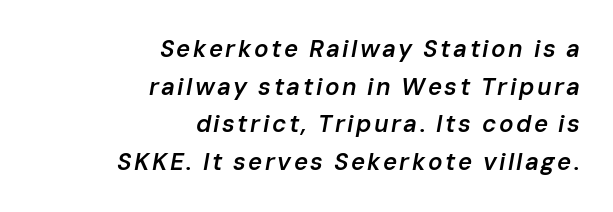
{"italic": "yes", "lean": "right", "slant_degrees": 10, "bold": "semi", "underline": "no", "align": "right", "line_spacing": "normal", "line_spacing_ratio": 1.57, "glyph_px": 24}
